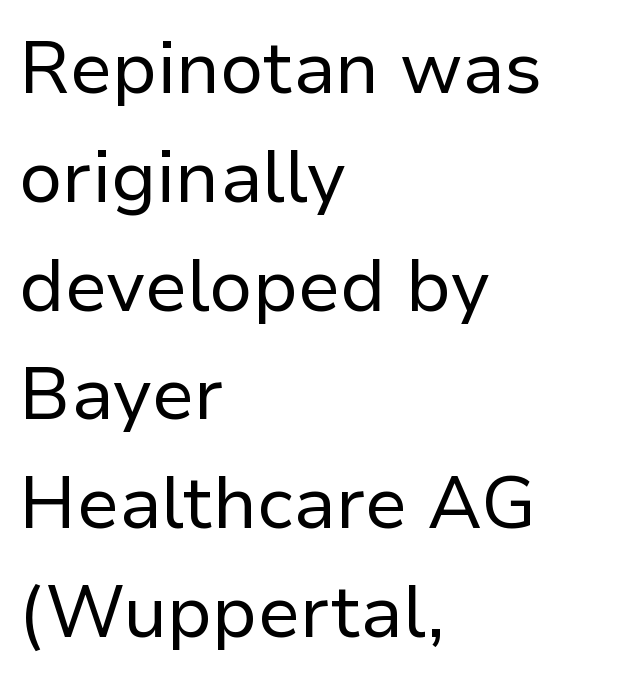
Q: Is the text bold? A: No.
Q: Is the text italic (slanted)? A: No, it is upright.
Q: Is the typeface a serif or a sans-serif typeface? A: Sans-serif.
Q: Is the text underlined? A: No.
Q: How is the paragraph aligned? A: Left-aligned.
Q: Is the spacing between letters normal or unusually wide? A: Normal.
Q: Is the spacing between lines tight, normal or loose? A: Normal.
Q: Width (condensed, normal, or wide)? A: Normal.
Q: Stroke contrast? A: Low.
Q: x-height? A: Medium.
Q: Monospaced? A: No.
